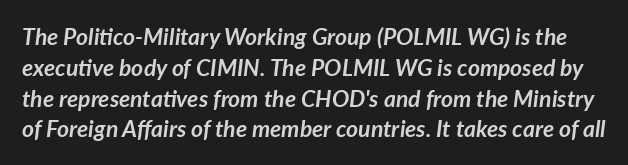
{"italic": "yes", "lean": "right", "slant_degrees": 7, "bold": "yes", "underline": "no", "line_spacing": "normal", "line_spacing_ratio": 1.34, "letter_spacing": "normal", "letter_spacing_em": 0.0, "glyph_px": 23}
